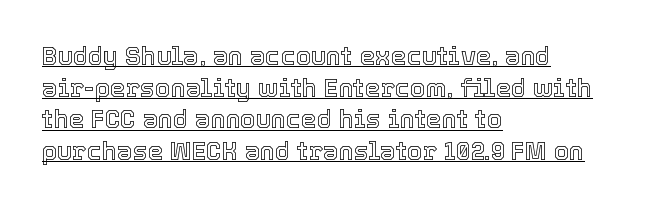
The image shows 25 px text type, upright; set left-aligned, normal line spacing (1.27x), normal letter spacing, underlined.
